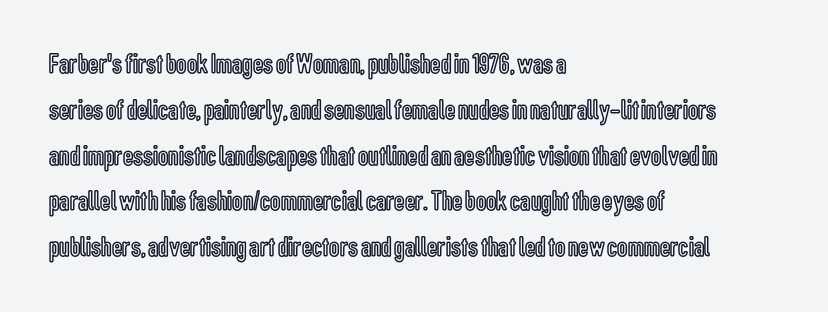
No word sits above an underline. The gaps between neighbouring characters are ordinary and unremarkable. In terms of posture, this sample is upright. You could not count columns in this text — the font is proportionally spaced. Line starts are locked; line ends wander. Horizontal bands of white between lines are of average thickness.
